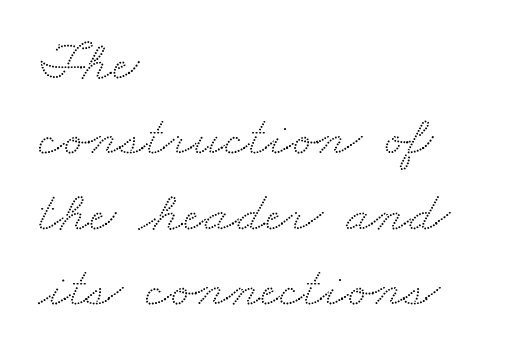
{"serif": "yes", "width": "wide", "stroke_contrast": "medium", "x_height": "small", "monospaced": "no", "underline": "no", "align": "left", "line_spacing": "normal", "line_spacing_ratio": 1.3, "letter_spacing": "normal", "letter_spacing_em": 0.0, "glyph_px": 58}
